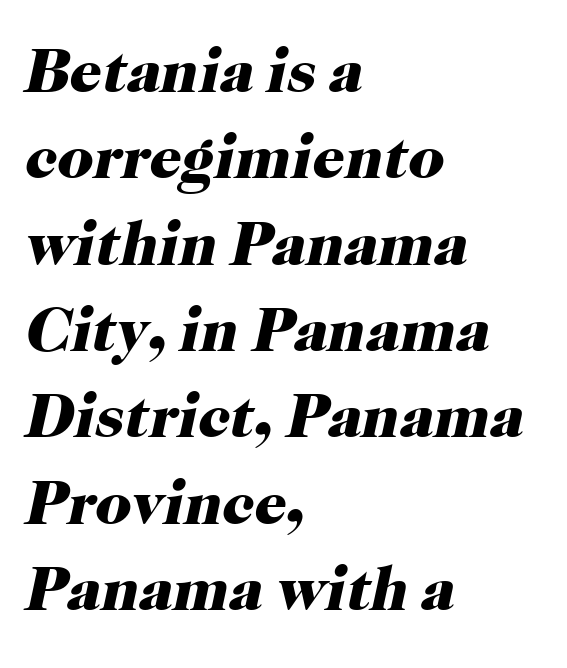
What stands out about the letter spacing? Nothing — it is the standard amount. Emphasis-style slanted type is in use. A bare baseline throughout the passage. The font family rendered here belongs to the serif group.
